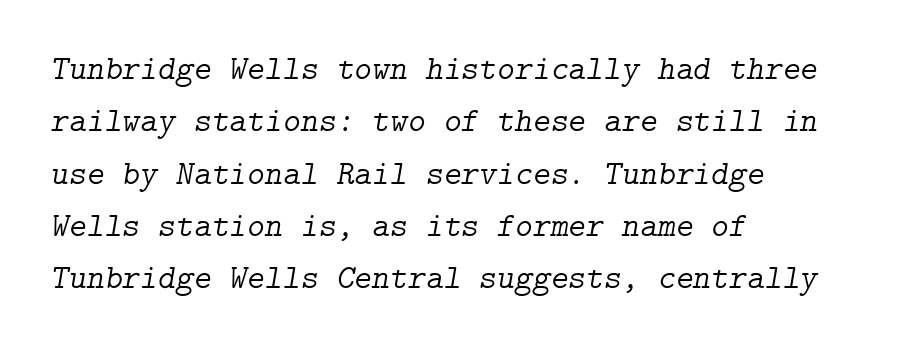
The image shows 34 px light serif type, italic (leaning right); set left-aligned, normal line spacing (1.54x), normal letter spacing, not underlined; low stroke contrast and a medium x-height.
